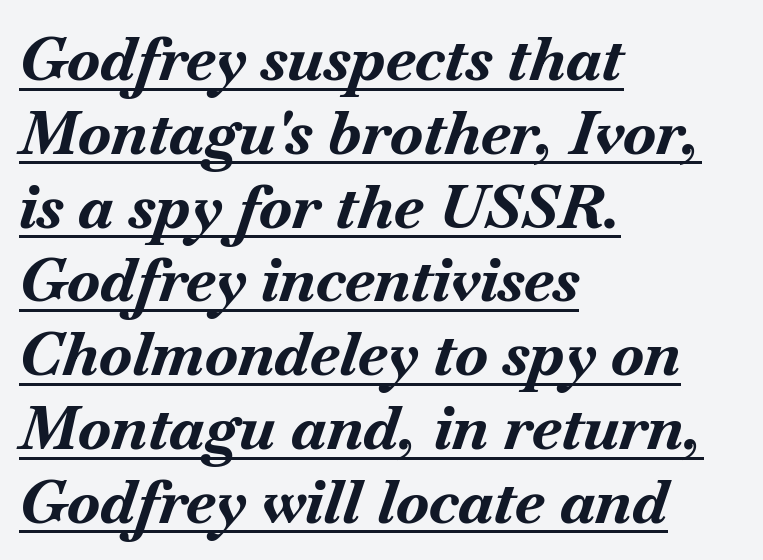
The image shows 61 px bold type, italic (leaning right); set left-aligned, line spacing 1.21x, normal letter spacing, underlined; medium stroke contrast and a small x-height.
